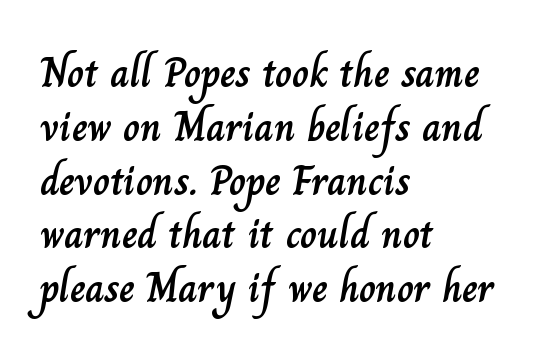
Q: Is the text italic (slanted)? A: Yes.
Q: Is the text underlined? A: No.
Q: How is the paragraph aligned? A: Left-aligned.
Q: Is the spacing between letters normal or unusually wide? A: Normal.
Q: Is the spacing between lines tight, normal or loose? A: Normal.
Q: Width (condensed, normal, or wide)? A: Normal.
Q: Stroke contrast? A: Low.
Q: x-height? A: Small.
Q: Monospaced? A: No.
